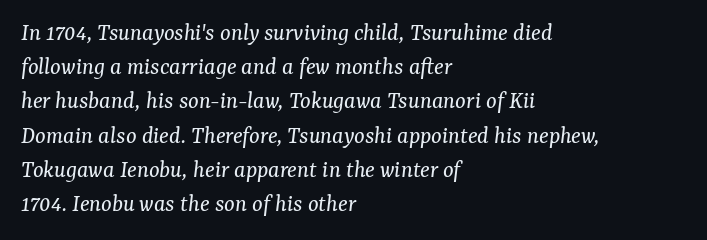
The image shows 25 px text type, italic (leaning right); set left-aligned, normal line spacing (1.37x), normal letter spacing, not underlined.
